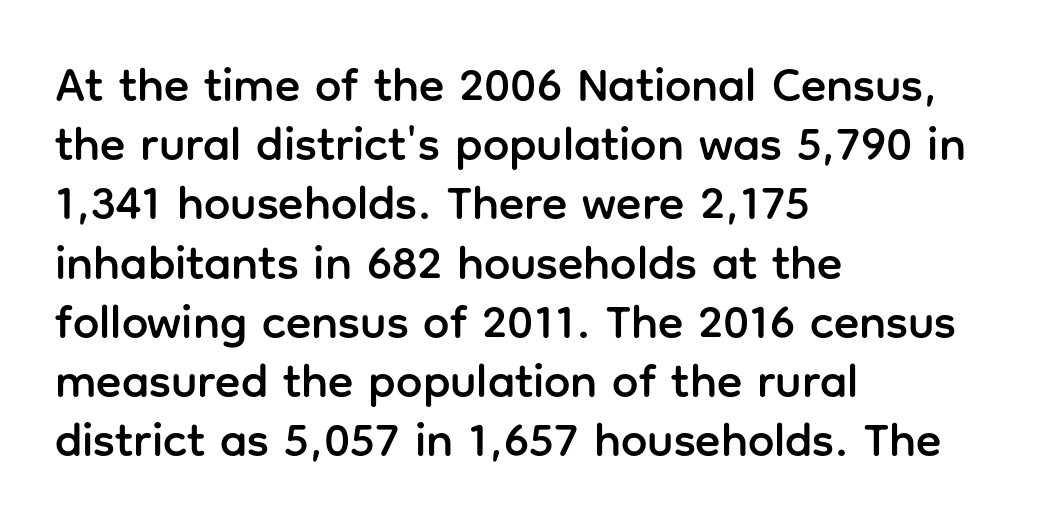
A roman cut, with each character standing at attention. A clean baseline with only descenders dipping below it. Note: no serifs on the glyphs. Which margin do the lines hug? The left one — the right edge is uneven. These lines keep a tight, regular rhythm from letter to letter. The rendering uses natural spacing where letterforms have individual widths.
